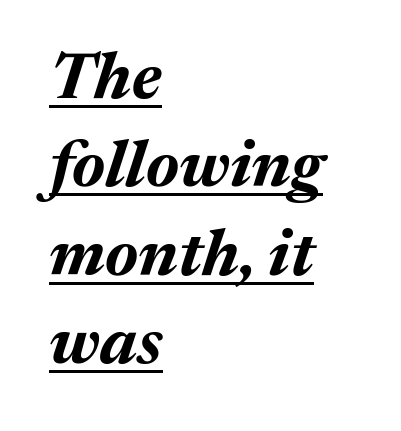
Q: Is the text bold? A: Yes.
Q: Is the text italic (slanted)? A: Yes, it leans right by about 17 degrees.
Q: Is the text underlined? A: Yes.
Q: How is the paragraph aligned? A: Left-aligned.
Q: Is the spacing between letters normal or unusually wide? A: Normal.
Q: Is the spacing between lines tight, normal or loose? A: Normal.
Q: Width (condensed, normal, or wide)? A: Normal.
Q: Stroke contrast? A: Medium.
Q: x-height? A: Medium.
Q: Monospaced? A: No.
